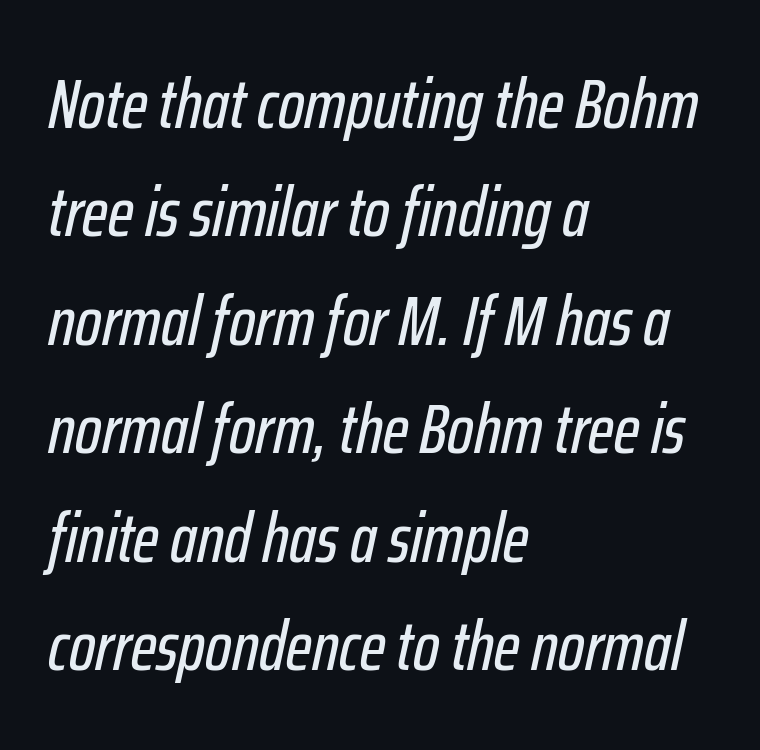
Posture: slanted. The passage is arranged the way most books set body copy — flush left. Leading matches the norm, producing a regular column. Beneath every word, the page is bare. You could not count columns in this text — the font is proportionally spaced.
